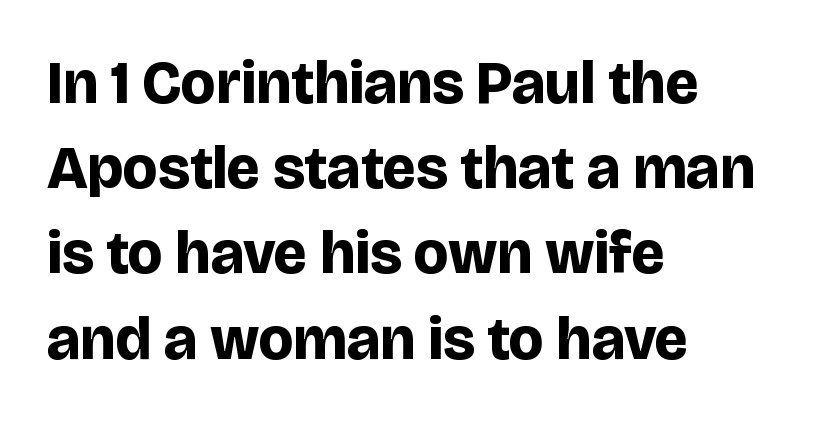
Q: Is the text bold? A: Yes.
Q: Is the text italic (slanted)? A: No, it is upright.
Q: Is the typeface a serif or a sans-serif typeface? A: Sans-serif.
Q: Is the text underlined? A: No.
Q: How is the paragraph aligned? A: Left-aligned.
Q: Is the spacing between letters normal or unusually wide? A: Normal.
Q: Is the spacing between lines tight, normal or loose? A: Normal.
Q: Width (condensed, normal, or wide)? A: Normal.
Q: Stroke contrast? A: Low.
Q: x-height? A: Large.
Q: Monospaced? A: No.
